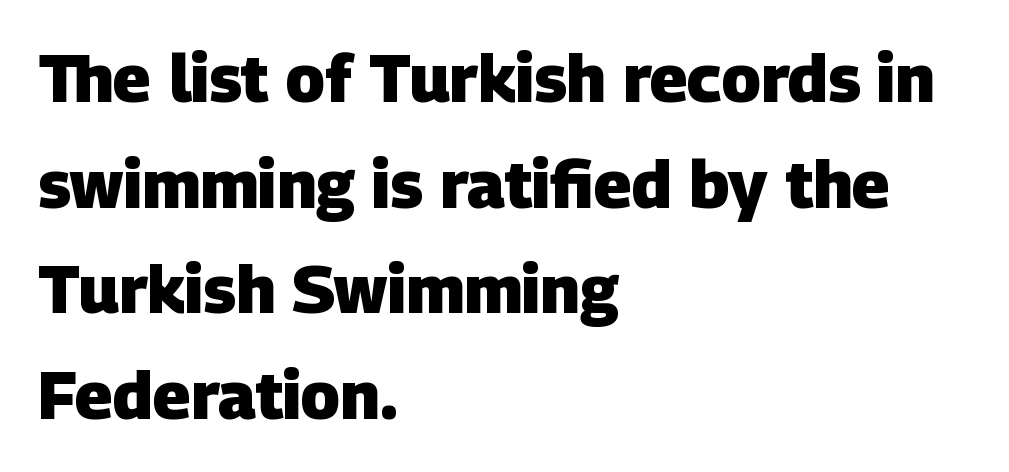
Thick stems and heavy bowls — unmistakably bold. The rendering anchors every line to the left-hand side. Descenders hang freely into open space. The face used here is proportionally spaced, like ordinary book or web type.
